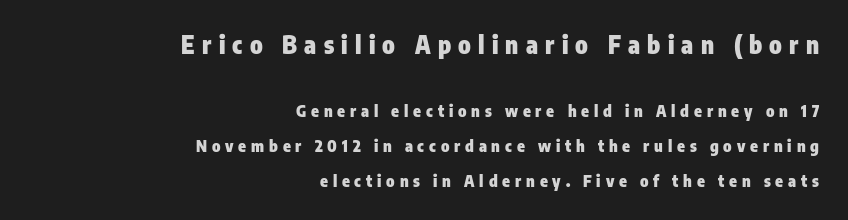
{"italic": "no", "bold": "yes", "underline": "no", "align": "right", "line_spacing": "loose", "line_spacing_ratio": 2.17, "letter_spacing": "wide", "letter_spacing_em": 0.3, "larger_block": "first", "size_ratio": 1.5, "glyph_px": 24}
